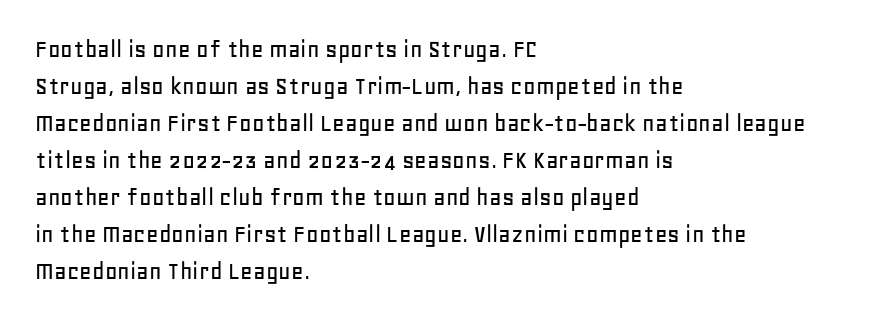
The image shows 27 px text type, upright; set left-aligned, normal line spacing (1.37x), normal letter spacing, not underlined.
